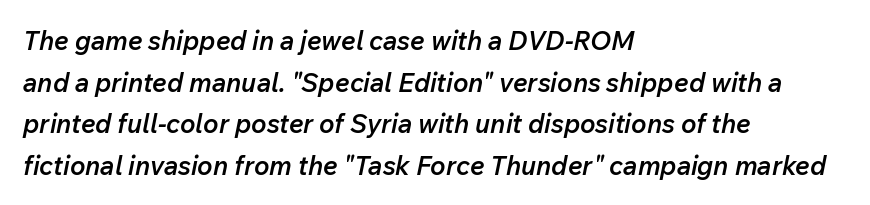
Q: Is the text bold? A: Semi-bold.
Q: Is the text italic (slanted)? A: Yes, it leans right by about 12 degrees.
Q: Is the text underlined? A: No.
Q: How is the paragraph aligned? A: Left-aligned.
Q: Is the spacing between letters normal or unusually wide? A: Normal.
Q: Is the spacing between lines tight, normal or loose? A: Normal.
